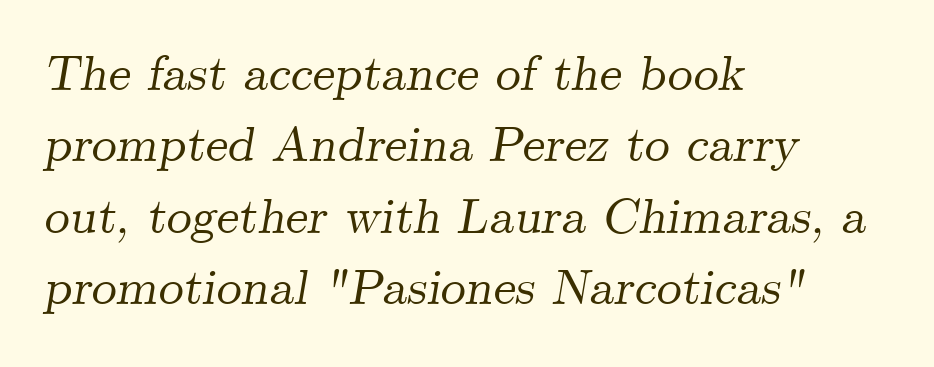
The passage shown is not underscored anywhere. These lines sit exactly where default settings would place them. Typeset ragged right — the left edge is the straight one. A typesetter would call this zero additional tracking. You can tell from the footed stems that serif type was used.
